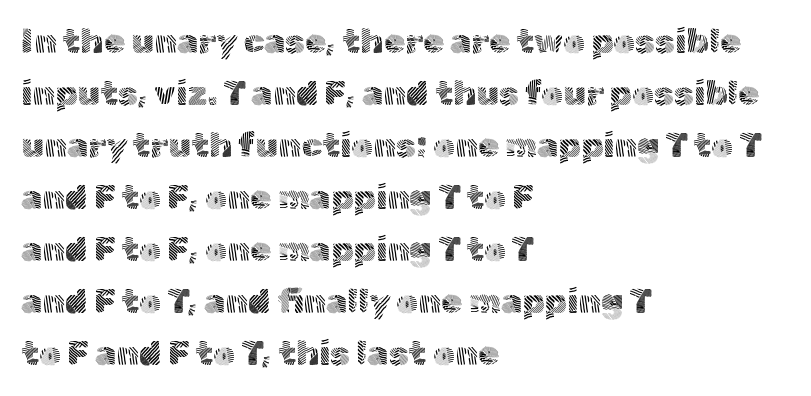
The type family on display is of the sans-serif kind. Has an underline been added? It has not. Inter-character spacing is left at the font's built-in metrics. This sample uses an upright cut, with every glyph sitting square on the baseline.
